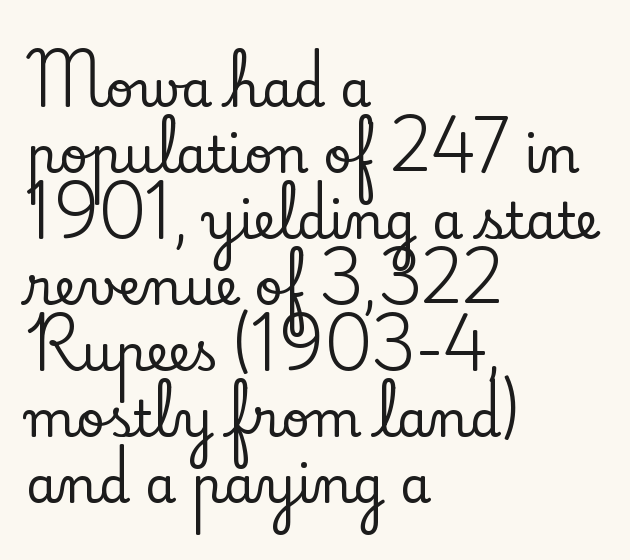
The image shows 50 px serif type, upright; set left-aligned, normal line spacing (1.32x), normal letter spacing, not underlined; low stroke contrast and a small x-height.
